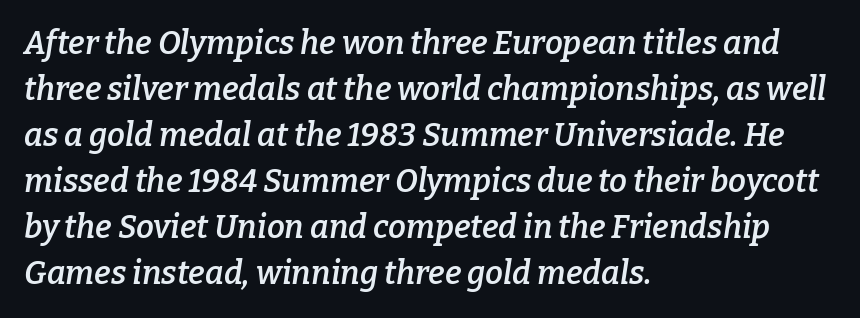
{"serif": "yes", "italic": "yes", "lean": "right", "slant_degrees": 9, "bold": "semi", "weight": "semibold", "width": "normal", "stroke_contrast": "low", "x_height": "medium", "monospaced": "no", "underline": "no", "align": "left", "line_spacing": "normal", "line_spacing_ratio": 1.44, "letter_spacing": "normal", "letter_spacing_em": 0.0, "glyph_px": 32}
